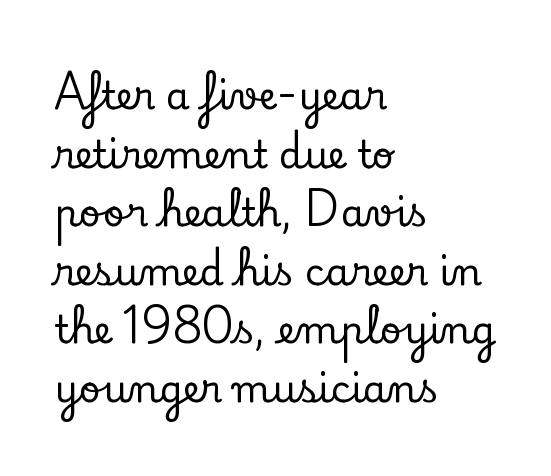
The image shows 38 px text type, upright; set left-aligned, normal line spacing (1.54x), normal letter spacing, not underlined; low stroke contrast and a small x-height.
